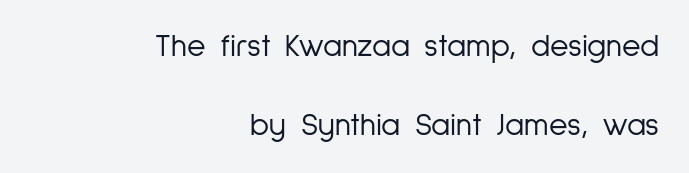
The image shows 32 px light, condensed sans-serif type, upright; set right-aligned, loose line spacing (2.47x), normal letter spacing, not underlined; low stroke contrast and a medium x-height.
